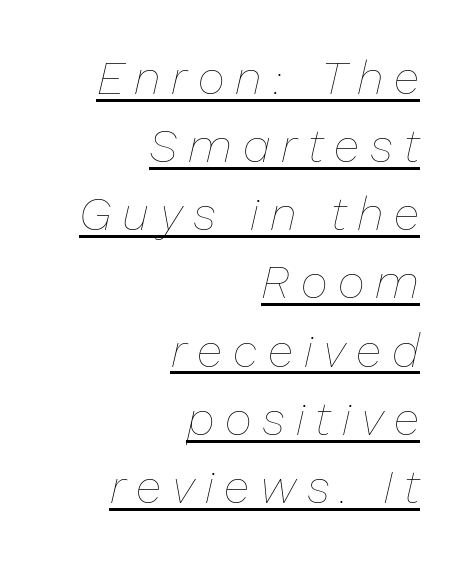
Q: Is the text bold? A: No.
Q: Is the text italic (slanted)? A: Yes, it leans right by about 13 degrees.
Q: Is the text underlined? A: Yes.
Q: How is the paragraph aligned? A: Right-aligned.
Q: Is the spacing between letters normal or unusually wide? A: Unusually wide.
Q: Is the spacing between lines tight, normal or loose? A: Normal.
Q: Width (condensed, normal, or wide)? A: Normal.
Q: Stroke contrast? A: Low.
Q: x-height? A: Medium.
Q: Monospaced? A: No.
